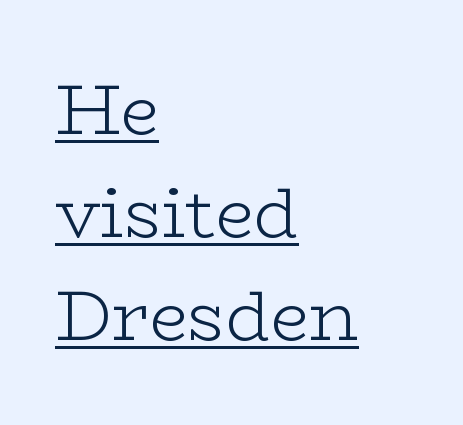
{"serif": "yes", "italic": "no", "bold": "no", "weight": "light", "width": "wide", "stroke_contrast": "low", "x_height": "medium", "monospaced": "no", "underline": "yes", "align": "left", "line_spacing": "normal", "line_spacing_ratio": 1.47, "letter_spacing": "normal", "letter_spacing_em": 0.0, "glyph_px": 70}
